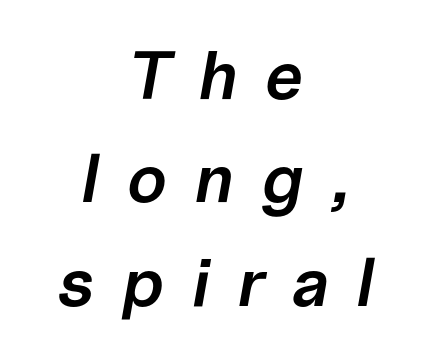
The space directly below the letters is spotless. Casual observation: everything's sitting right in the middle. The sample has been set in demibold, a notch under bold. The rendering inserts visible extra space after every character. The face used here is proportionally spaced, like ordinary book or web type.
